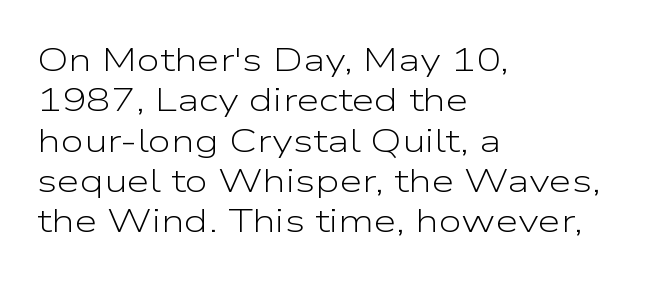
The image shows 33 px light, wide sans-serif type, upright; set left-aligned, line spacing 1.22x, normal letter spacing, not underlined; low stroke contrast and a medium x-height.
